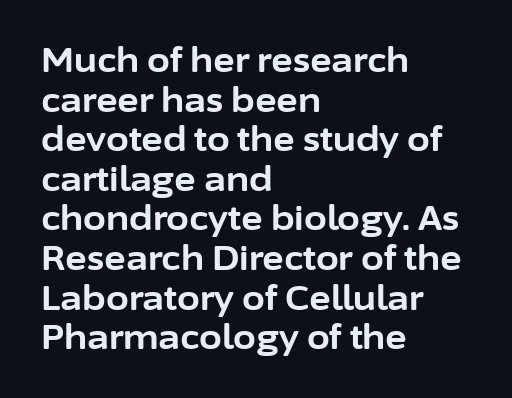
The image shows 33 px bold sans-serif type, upright; set left-aligned, line spacing 1.2x, normal letter spacing, not underlined; low stroke contrast and a medium x-height.
